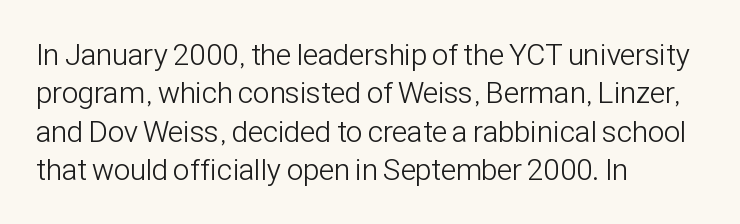
{"serif": "no", "italic": "no", "bold": "no", "weight": "light", "width": "condensed", "stroke_contrast": "low", "x_height": "medium", "monospaced": "no", "underline": "no", "align": "left", "line_spacing": "normal", "line_spacing_ratio": 1.28, "letter_spacing": "normal", "letter_spacing_em": 0.0, "glyph_px": 30}
